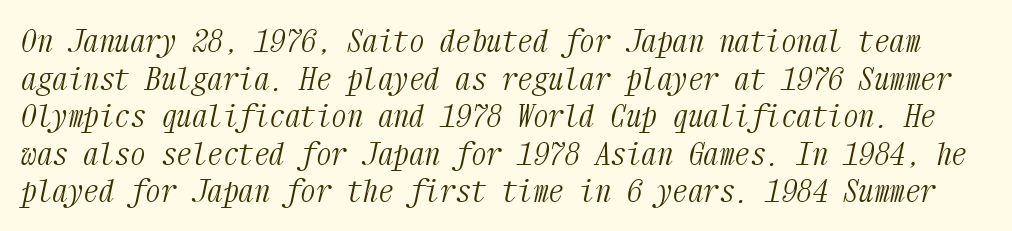
The image shows 31 px light, condensed serif type, italic (leaning right), monospaced; set line spacing 1.21x, normal letter spacing, not underlined; medium stroke contrast and a medium x-height.
